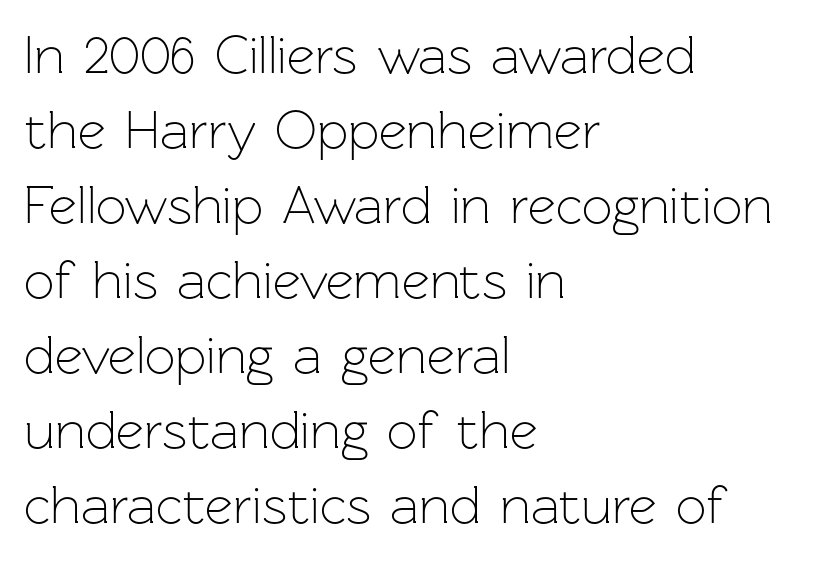
Q: Is the text bold? A: No.
Q: Is the text italic (slanted)? A: No, it is upright.
Q: Is the typeface a serif or a sans-serif typeface? A: Sans-serif.
Q: Is the text underlined? A: No.
Q: How is the paragraph aligned? A: Left-aligned.
Q: Is the spacing between letters normal or unusually wide? A: Normal.
Q: Is the spacing between lines tight, normal or loose? A: Normal.
Q: Width (condensed, normal, or wide)? A: Normal.
Q: Stroke contrast? A: Low.
Q: x-height? A: Medium.
Q: Monospaced? A: No.
